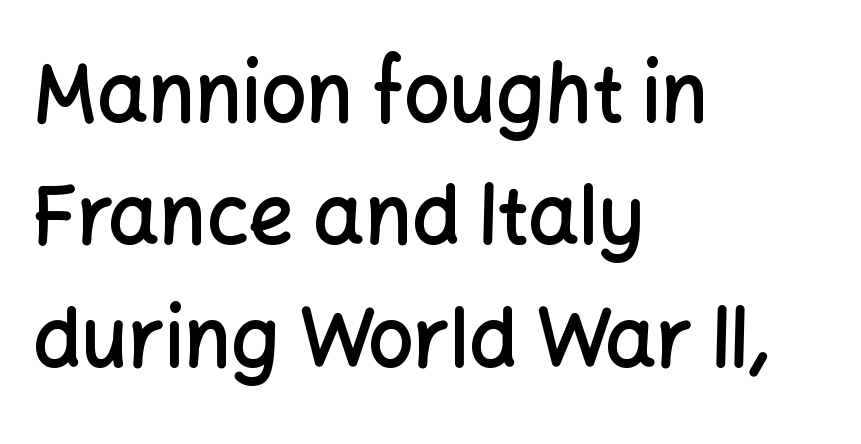
{"serif": "no", "italic": "no", "bold": "semi", "weight": "semibold", "width": "normal", "stroke_contrast": "low", "x_height": "medium", "monospaced": "no", "underline": "no", "align": "left", "line_spacing": "normal", "line_spacing_ratio": 1.53, "letter_spacing": "normal", "letter_spacing_em": 0.0, "glyph_px": 80}
